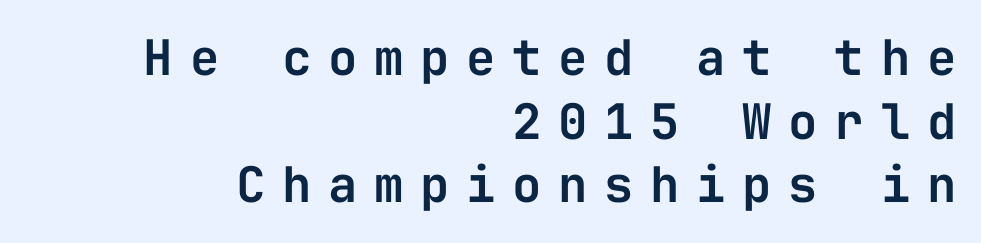
Q: Is the text italic (slanted)? A: No, it is upright.
Q: Is the typeface a serif or a sans-serif typeface? A: Sans-serif.
Q: Is the text underlined? A: No.
Q: How is the paragraph aligned? A: Right-aligned.
Q: Is the spacing between letters normal or unusually wide? A: Unusually wide.
Q: Is the spacing between lines tight, normal or loose? A: Normal.
Q: Width (condensed, normal, or wide)? A: Normal.
Q: Stroke contrast? A: Low.
Q: x-height? A: Medium.
Q: Monospaced? A: Yes.
